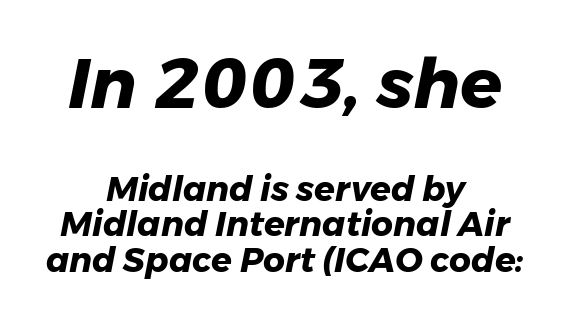
The image shows 69 px heavy type, italic (leaning right); set centered, tight line spacing (1.04x), normal letter spacing, not underlined; the first (top) block is 2.03x larger; low stroke contrast and a medium x-height.
